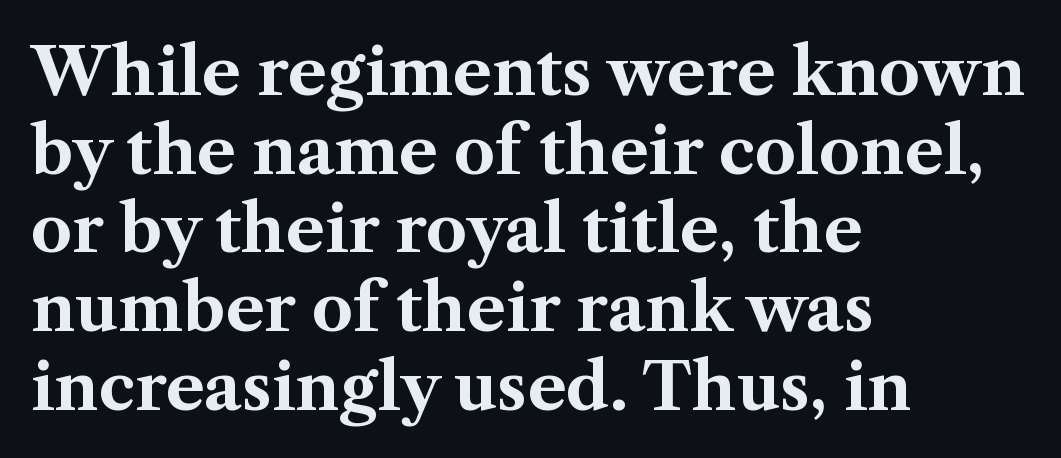
{"serif": "yes", "italic": "no", "bold": "yes", "weight": "bold", "width": "normal", "stroke_contrast": "medium", "x_height": "medium", "monospaced": "no", "underline": "no", "align": "left", "line_spacing_ratio": 1.21, "letter_spacing": "normal", "letter_spacing_em": 0.0, "glyph_px": 65}
